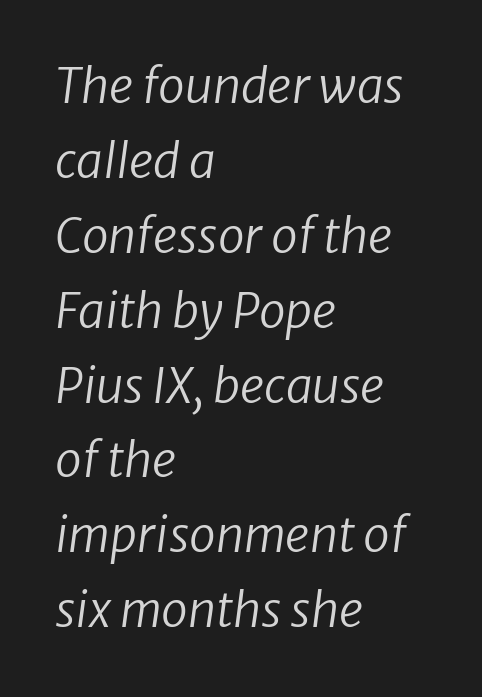
A classic flush-left, rag-right setting is used for this passage. Stems and bowls with no extra thickness — not bold. I'd call this a sans setting — the letters go barefoot. Nothing unusual about the tracking: characters are spaced as the font intends. Honestly, the row spacing looks completely unremarkable. Think of a printed novel: that variable character pitch is what you see here.
